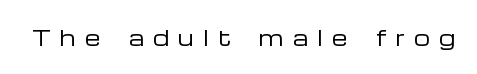
{"italic": "no", "bold": "no", "underline": "no", "letter_spacing": "wide", "letter_spacing_em": 0.46, "glyph_px": 20}
